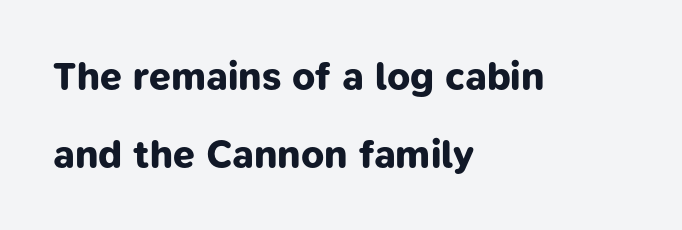
To sum up the face: it is a sans, with no serifs. What weight is shown? A full bold with thick strokes. The specimen omits any rule beneath the text block's lines. Between one letter and the next there's only the usual sliver of space. The letters advance in unequal steps, a hallmark of proportional type. The paragraph has a hard left edge and a soft right edge.
